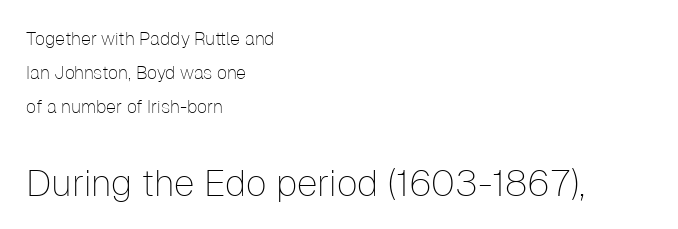
{"serif": "no", "italic": "no", "bold": "no", "weight": "thin", "width": "normal", "stroke_contrast": "low", "x_height": "medium", "monospaced": "no", "underline": "no", "align": "left", "line_spacing": "loose", "line_spacing_ratio": 1.9, "letter_spacing": "normal", "letter_spacing_em": 0.0, "larger_block": "second", "size_ratio": 2.06, "glyph_px": 37}
